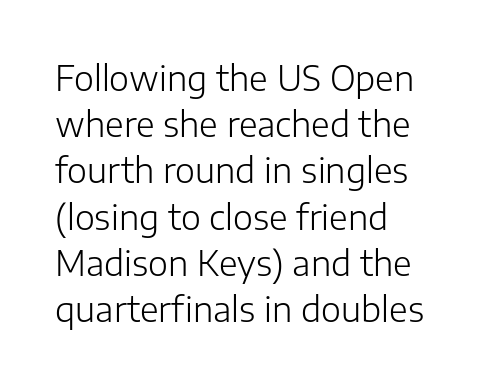
{"serif": "no", "italic": "no", "bold": "no", "weight": "light", "width": "normal", "stroke_contrast": "low", "x_height": "medium", "monospaced": "no", "underline": "no", "align": "left", "line_spacing": "normal", "line_spacing_ratio": 1.36, "letter_spacing": "normal", "letter_spacing_em": 0.0, "glyph_px": 34}
